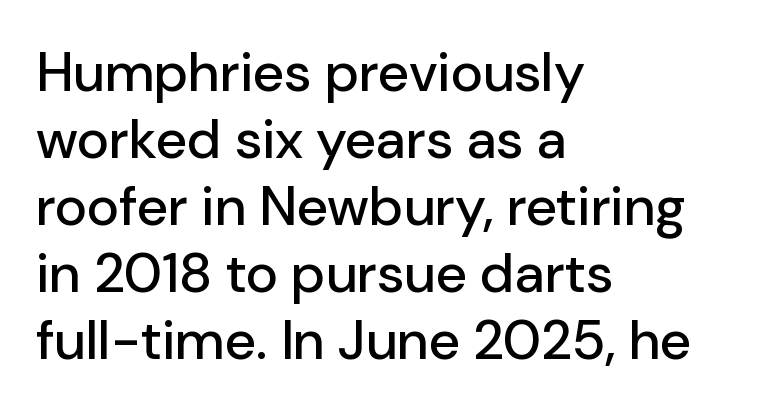
Notice how the stems are strictly vertical — no italics here. Only glyphs here, with clear space below each row. Look at the tracking — it's just the regular setting, nothing added. Spacing verdict: proportional, widths tailored to each character. The letters carry no serifs — their stems end cleanly without finishing strokes. The typesetter chose a ragged-right arrangement here.
